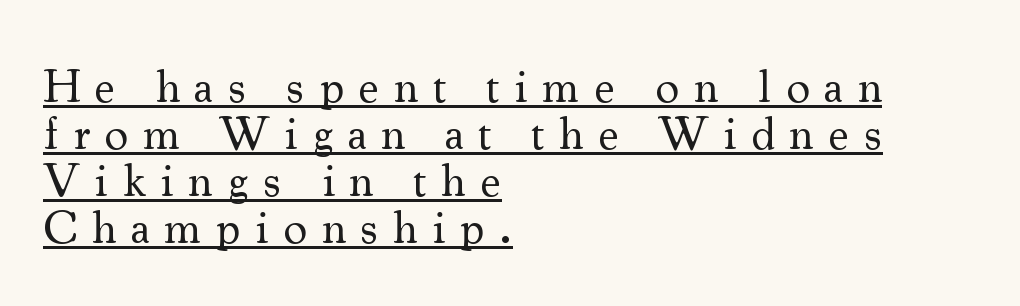
Spacing verdict: proportional, widths tailored to each character. This sample uses a serif face. The type is letterspaced generously, with wide tracking. Alignment: flush left. You can tell it's not italic because the verticals are truly vertical. Is this a heavy cut? Hardly; it is regular or lighter.
